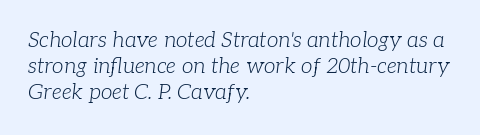
Q: Is the text bold? A: No.
Q: Is the text italic (slanted)? A: Yes, it leans right by about 7 degrees.
Q: Is the text underlined? A: No.
Q: How is the paragraph aligned? A: Left-aligned.
Q: Is the spacing between letters normal or unusually wide? A: Normal.
